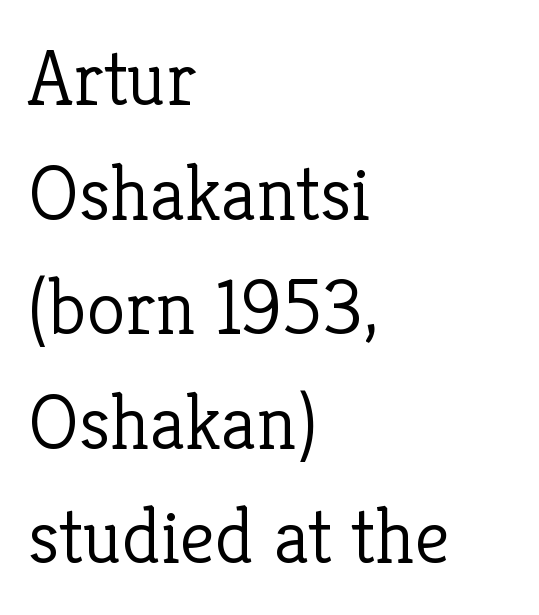
A roman cut, with each character standing at attention. The setting favours the left margin, as ordinary paragraphs usually do. What's the leading like? Ordinary, nothing unusual. Yep, those are serifs on the letters.
